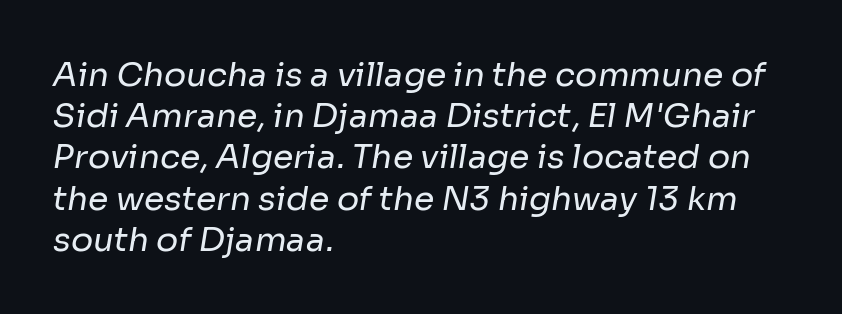
The image shows 33 px regular-weight sans-serif type; set left-aligned, normal line spacing (1.25x), normal letter spacing, not underlined; low stroke contrast and a medium x-height.
